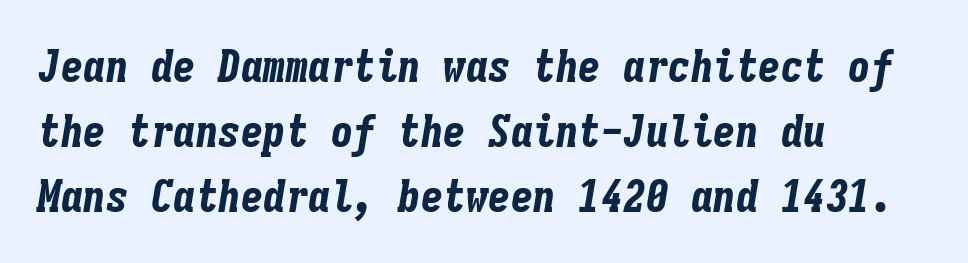
{"italic": "yes", "lean": "right", "slant_degrees": 9, "bold": "yes", "weight": "bold", "width": "condensed", "stroke_contrast": "low", "x_height": "medium", "monospaced": "yes", "underline": "no", "align": "left", "line_spacing": "normal", "line_spacing_ratio": 1.44, "letter_spacing": "normal", "letter_spacing_em": 0.0, "glyph_px": 45}
